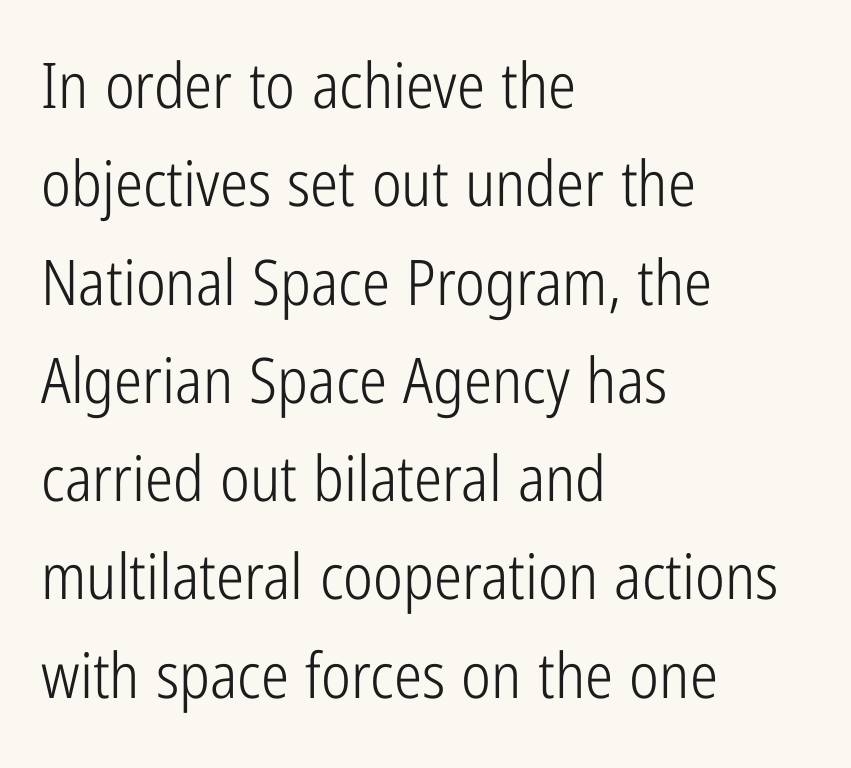
The image shows 63 px light, condensed sans-serif type, upright; set left-aligned, normal line spacing (1.56x), normal letter spacing, not underlined; low stroke contrast and a medium x-height.
